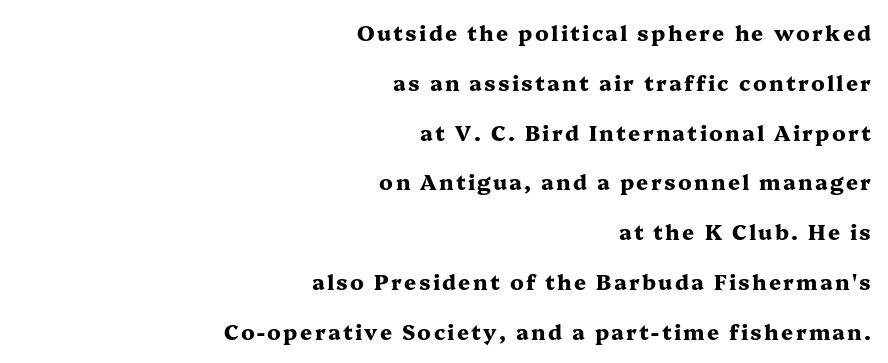
Q: Is the text bold? A: Yes.
Q: Is the text italic (slanted)? A: No, it is upright.
Q: Is the text underlined? A: No.
Q: How is the paragraph aligned? A: Right-aligned.
Q: Is the spacing between lines tight, normal or loose? A: Loose.
